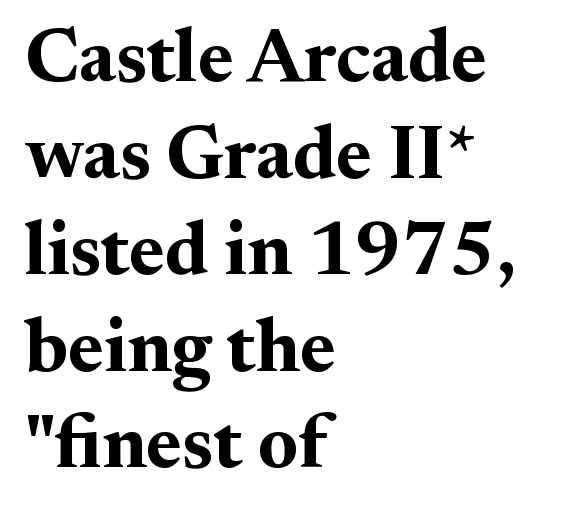
Q: Is the text bold? A: Yes.
Q: Is the text italic (slanted)? A: No, it is upright.
Q: Is the typeface a serif or a sans-serif typeface? A: Serif.
Q: Is the text underlined? A: No.
Q: How is the paragraph aligned? A: Left-aligned.
Q: Is the spacing between letters normal or unusually wide? A: Normal.
Q: Is the spacing between lines tight, normal or loose? A: Normal.
Q: Width (condensed, normal, or wide)? A: Normal.
Q: Stroke contrast? A: Medium.
Q: x-height? A: Small.
Q: Monospaced? A: No.
